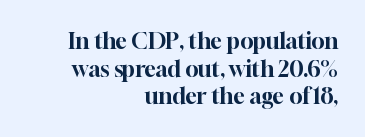
The image shows 22 px text type, upright; set right-aligned, normal line spacing (1.26x), normal letter spacing, not underlined.
